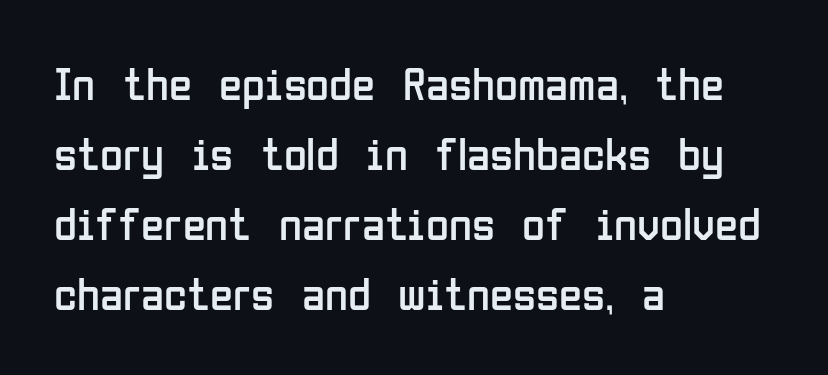
Q: Is the text bold? A: No.
Q: Is the text italic (slanted)? A: No, it is upright.
Q: Is the typeface a serif or a sans-serif typeface? A: Sans-serif.
Q: Is the text underlined? A: No.
Q: How is the paragraph aligned? A: Left-aligned.
Q: Is the spacing between letters normal or unusually wide? A: Normal.
Q: Is the spacing between lines tight, normal or loose? A: Normal.
Q: Width (condensed, normal, or wide)? A: Condensed.
Q: Stroke contrast? A: Low.
Q: x-height? A: Medium.
Q: Monospaced? A: No.
